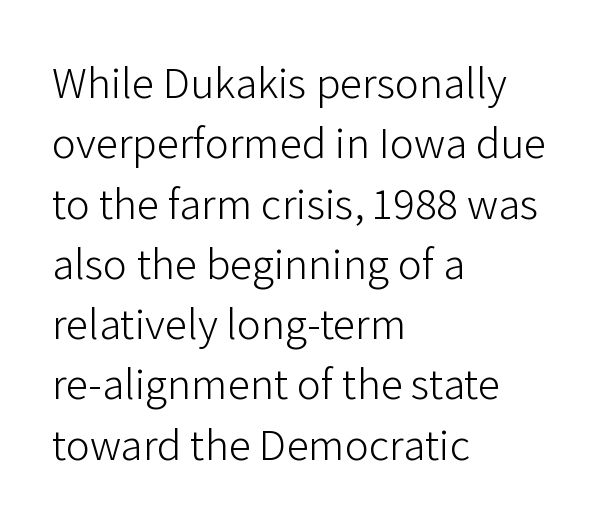
{"serif": "no", "italic": "no", "bold": "no", "weight": "light", "width": "normal", "stroke_contrast": "low", "x_height": "medium", "monospaced": "no", "underline": "no", "align": "left", "line_spacing": "normal", "line_spacing_ratio": 1.34, "letter_spacing": "normal", "letter_spacing_em": 0.0, "glyph_px": 45}
